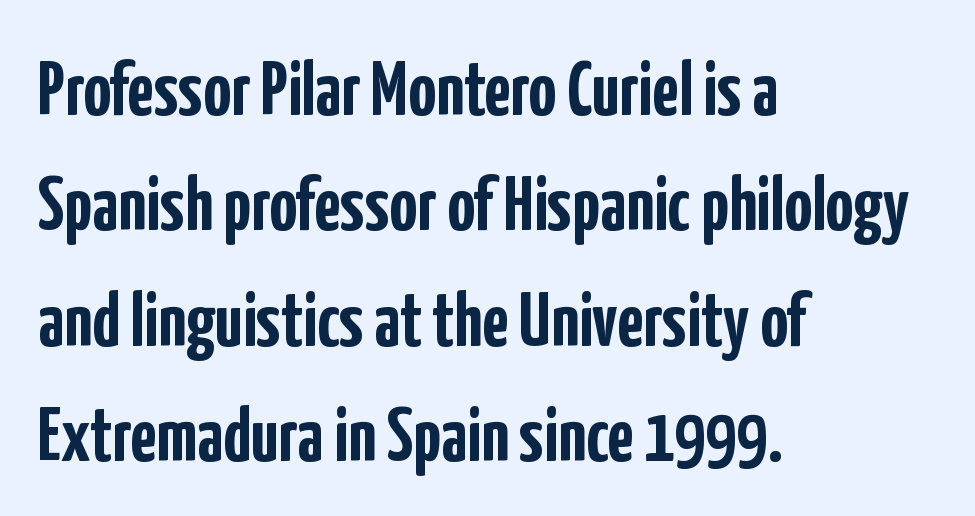
Nope, not italic — everything's standing straight. Here the glyphs are tracked normally, forming tight word shapes. Teacher's note: observe the even left margin — that is flush-left alignment. These lines sit exactly where default settings would place them. Serif or sans? Sans — the stroke terminals are bare. Emphasis by weight is at full strength: bold.
